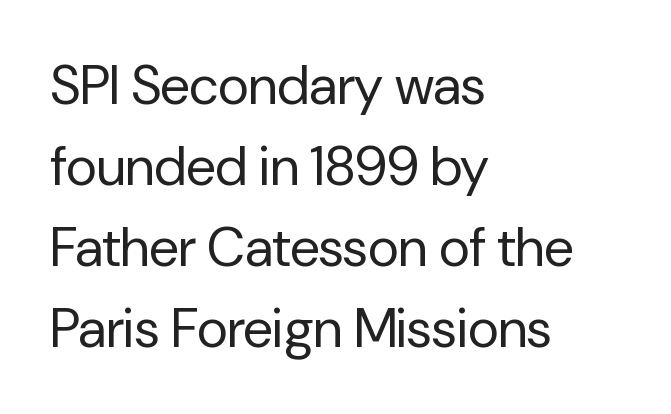
The image shows 54 px regular-weight sans-serif type, upright; set left-aligned, normal line spacing (1.5x), normal letter spacing, not underlined; low stroke contrast and a medium x-height.
